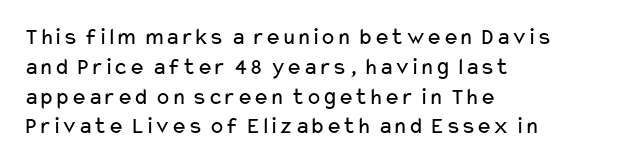
The image shows 24 px text type, upright; set left-aligned, line spacing 1.24x, normal letter spacing, not underlined.
